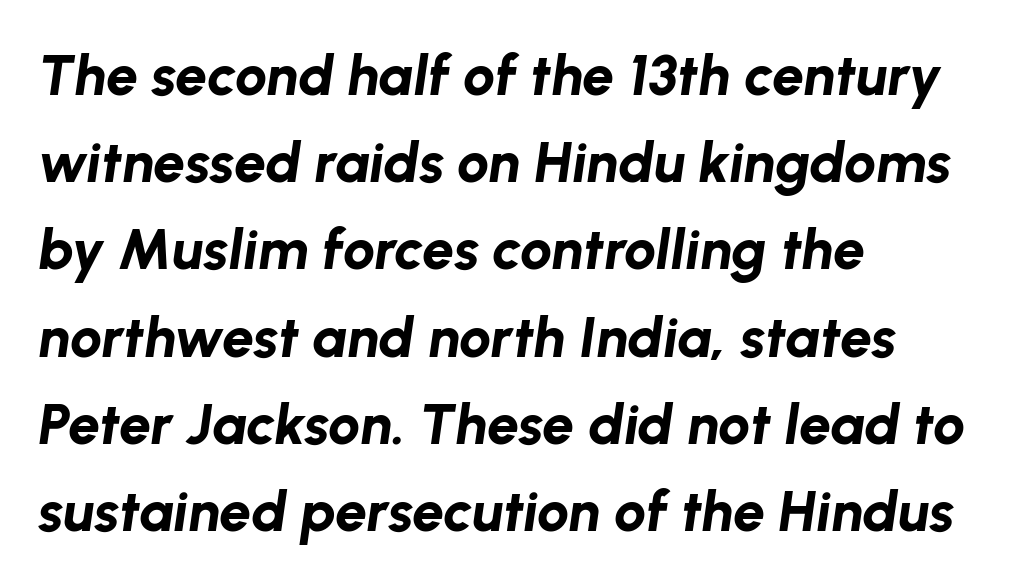
{"italic": "yes", "lean": "right", "slant_degrees": 8, "bold": "yes", "weight": "bold", "width": "normal", "stroke_contrast": "low", "x_height": "medium", "monospaced": "no", "underline": "no", "align": "left", "line_spacing": "normal", "line_spacing_ratio": 1.53, "letter_spacing": "normal", "letter_spacing_em": 0.0, "glyph_px": 57}
